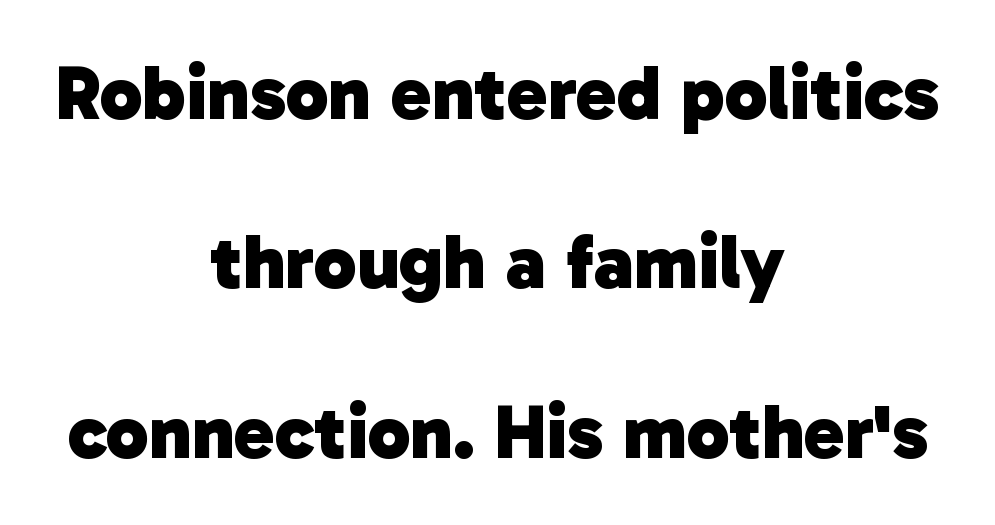
The image shows 77 px heavy sans-serif type; set centered, loose line spacing (2.2x), normal letter spacing, not underlined; low stroke contrast and a medium x-height.
